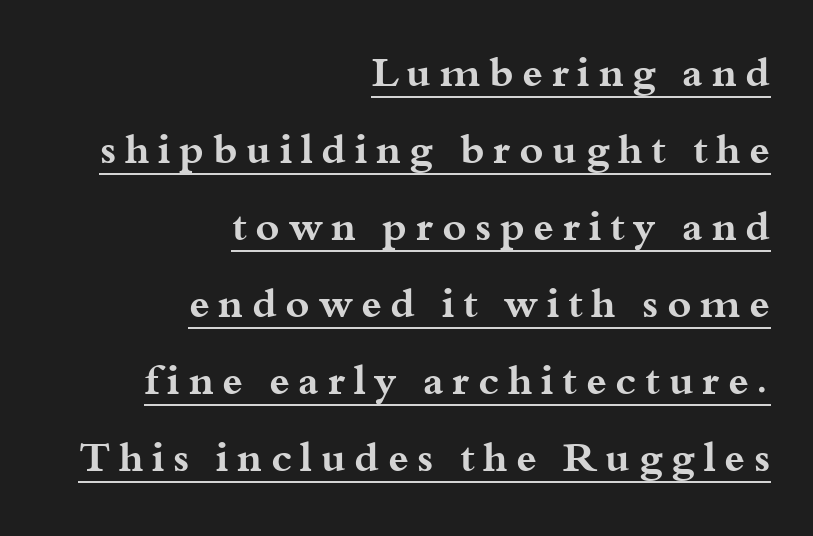
Q: Is the text bold? A: Yes.
Q: Is the text italic (slanted)? A: No, it is upright.
Q: Is the typeface a serif or a sans-serif typeface? A: Serif.
Q: Is the text underlined? A: Yes.
Q: How is the paragraph aligned? A: Right-aligned.
Q: Is the spacing between letters normal or unusually wide? A: Unusually wide.
Q: Width (condensed, normal, or wide)? A: Wide.
Q: Stroke contrast? A: Medium.
Q: x-height? A: Small.
Q: Monospaced? A: No.
